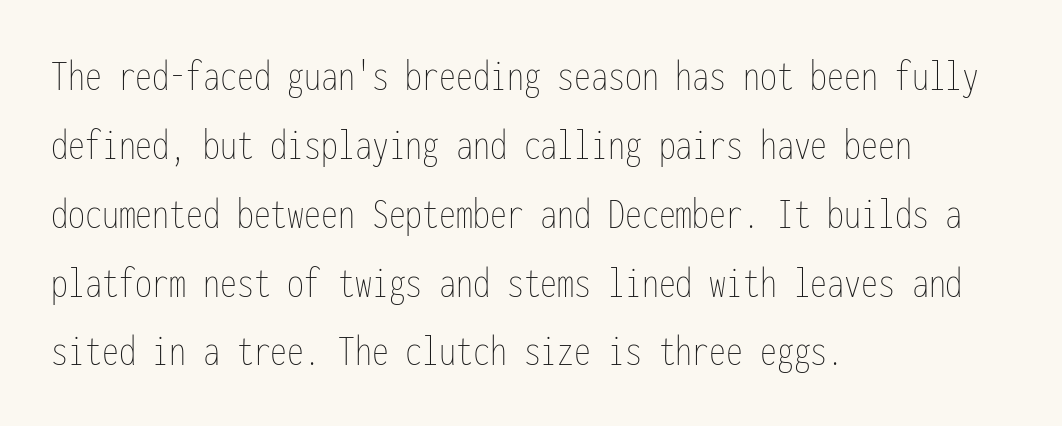
Rule under the text: the space is simply empty. Stroke mass is kept to a normal reading level or below. In CSS terms this would be text-align: left. Summary of vertical rhythm: regular, with standard interline spacing.
